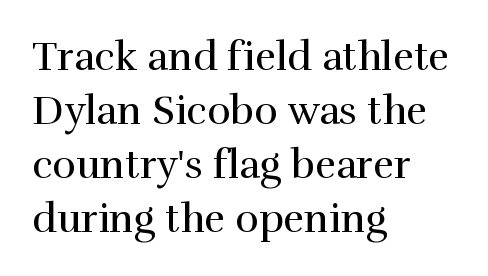
Regarding serifs, this sample has them. Weight: regular or lighter. Do the letters lean? They stand straight. Leftover space on each line is placed entirely after the last word. Plain, unruled lines of type.
